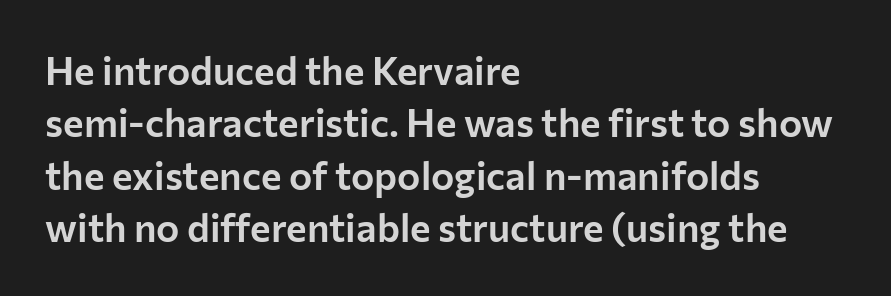
The image shows 39 px sans-serif type, upright; set left-aligned, normal line spacing (1.34x), normal letter spacing, not underlined; low stroke contrast and a medium x-height.
